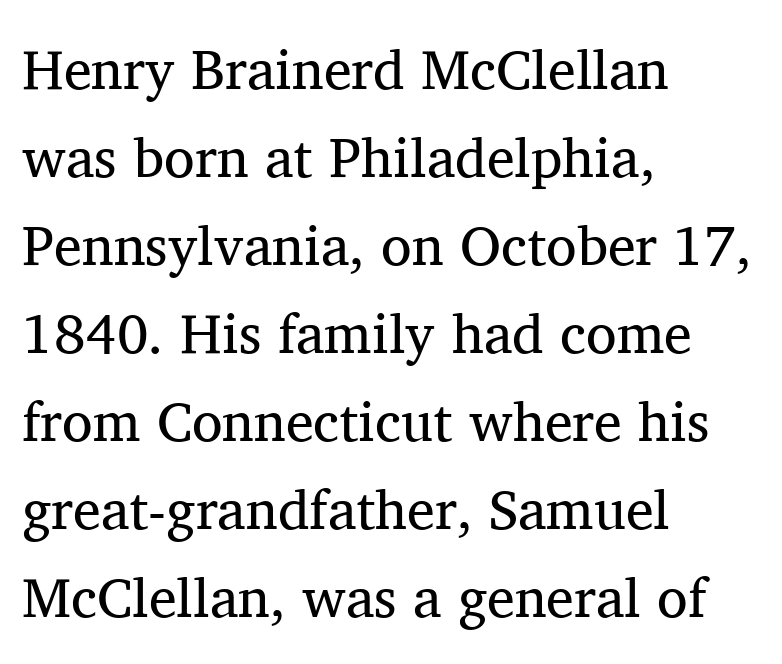
Q: Is the text bold? A: No.
Q: Is the text italic (slanted)? A: No, it is upright.
Q: Is the typeface a serif or a sans-serif typeface? A: Serif.
Q: Is the text underlined? A: No.
Q: How is the paragraph aligned? A: Left-aligned.
Q: Is the spacing between letters normal or unusually wide? A: Normal.
Q: Is the spacing between lines tight, normal or loose? A: Normal.
Q: Width (condensed, normal, or wide)? A: Normal.
Q: Stroke contrast? A: Medium.
Q: x-height? A: Medium.
Q: Monospaced? A: No.
